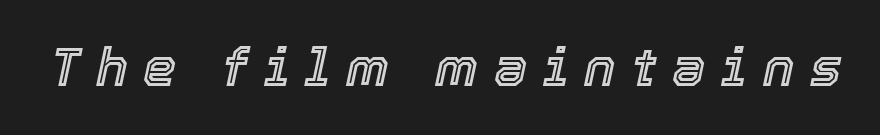
Someone cranked the tracking dial way up on this one. A typesetter would mark this as italic. Anything drawn beneath the words? Only blank space. Here the designer chose a conventional face with non-uniform glyph widths.
